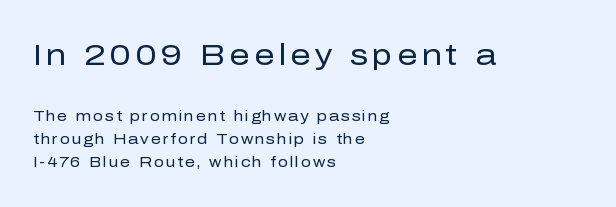
The image shows 29 px regular-weight sans-serif type, upright; set left-aligned, normal line spacing (1.67x), not underlined; the first (top) block is 2.07x larger; low stroke contrast and a medium x-height.
